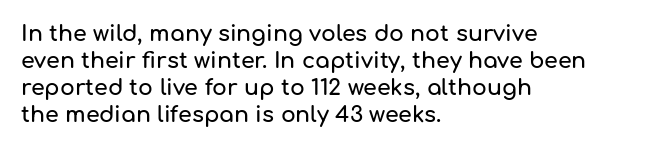
The image shows 22 px text type, upright; set left-aligned, line spacing 1.22x, normal letter spacing, not underlined.
